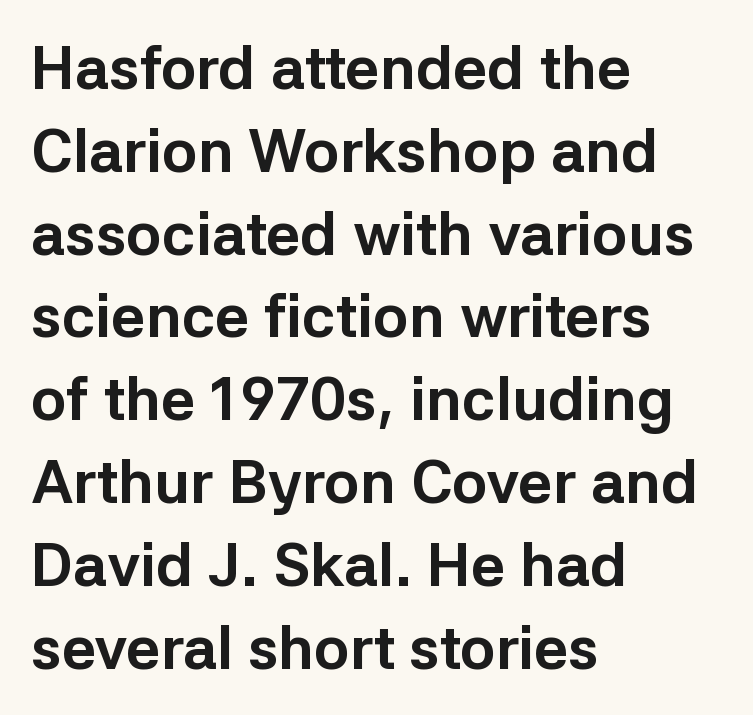
The image shows 60 px bold sans-serif type, upright; set left-aligned, normal line spacing (1.38x), normal letter spacing, not underlined; low stroke contrast and a medium x-height.
